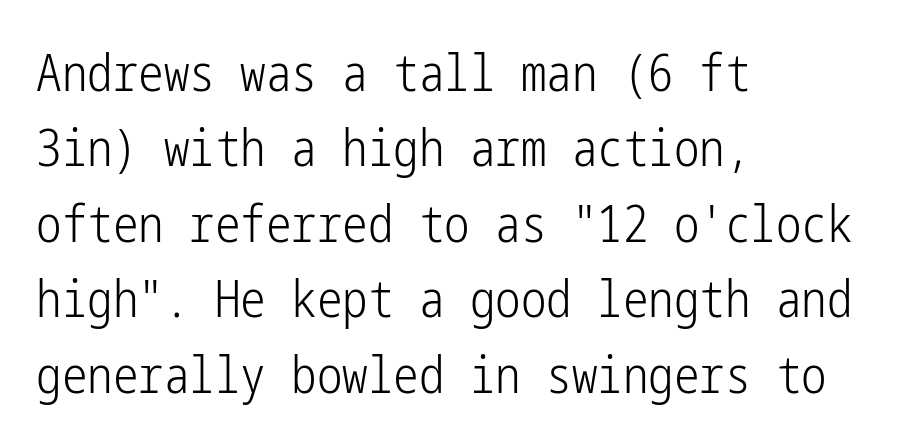
The image shows 51 px light, condensed sans-serif type, upright; set left-aligned, normal line spacing (1.48x), normal letter spacing, not underlined; low stroke contrast and a medium x-height.
